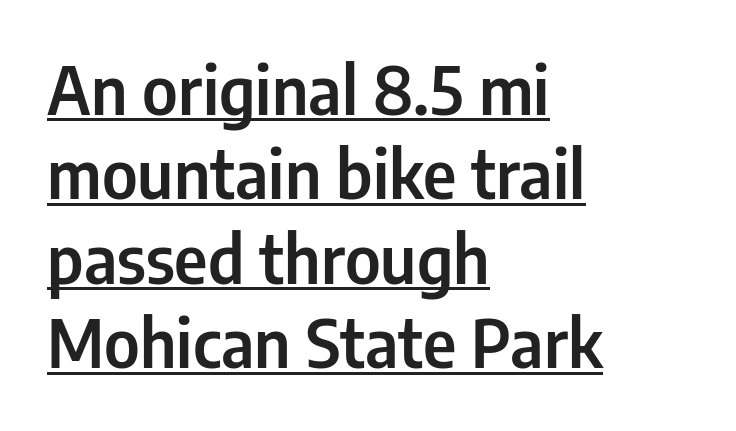
The image shows 66 px condensed sans-serif type, upright; set left-aligned, normal line spacing (1.28x), normal letter spacing, underlined; low stroke contrast and a medium x-height.
